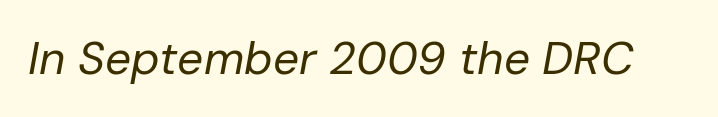
The typography opts for an oblique posture over an upright one. No chunkiness to these letters — they're not bold. A typesetter would call this zero additional tracking. A typesetter would call this proportional, since set widths differ per character. Honestly, there is no underline to notice here at all.
